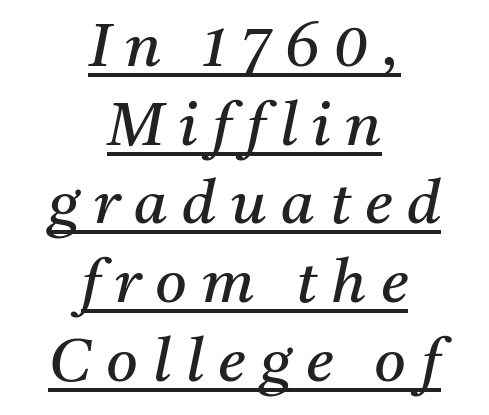
Q: Is the text bold? A: No.
Q: Is the text italic (slanted)? A: Yes, it leans right by about 11 degrees.
Q: Is the typeface a serif or a sans-serif typeface? A: Serif.
Q: Is the text underlined? A: Yes.
Q: How is the paragraph aligned? A: Centered.
Q: Is the spacing between letters normal or unusually wide? A: Unusually wide.
Q: Is the spacing between lines tight, normal or loose? A: Normal.
Q: Width (condensed, normal, or wide)? A: Normal.
Q: Stroke contrast? A: Medium.
Q: x-height? A: Medium.
Q: Monospaced? A: No.
